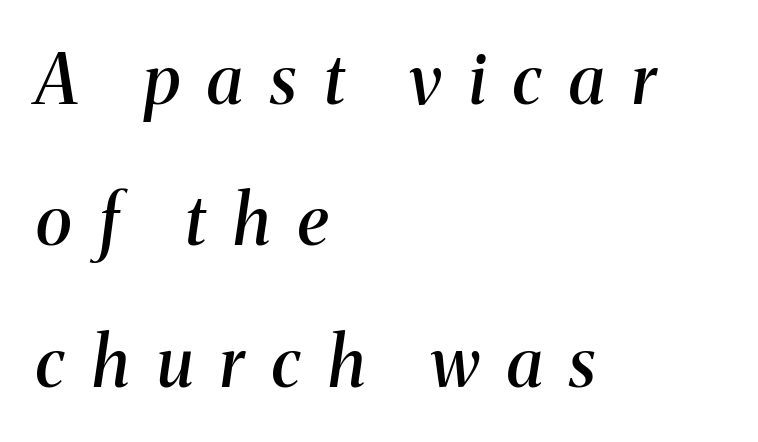
{"serif": "yes", "italic": "yes", "lean": "right", "slant_degrees": 8, "bold": "semi", "weight": "semibold", "width": "normal", "stroke_contrast": "medium", "x_height": "medium", "monospaced": "no", "underline": "no", "align": "left", "line_spacing": "loose", "line_spacing_ratio": 2.05, "letter_spacing": "wide", "letter_spacing_em": 0.4, "glyph_px": 69}
